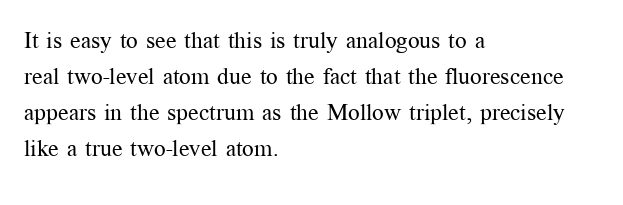
The image shows 23 px text type, upright; set left-aligned, normal line spacing (1.57x), normal letter spacing, not underlined.
